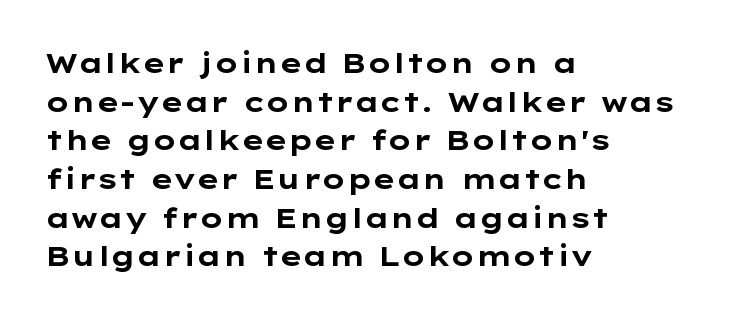
The image shows 28 px bold, wide sans-serif type, upright; set left-aligned, normal line spacing (1.38x), normal letter spacing, not underlined; low stroke contrast and a medium x-height.
